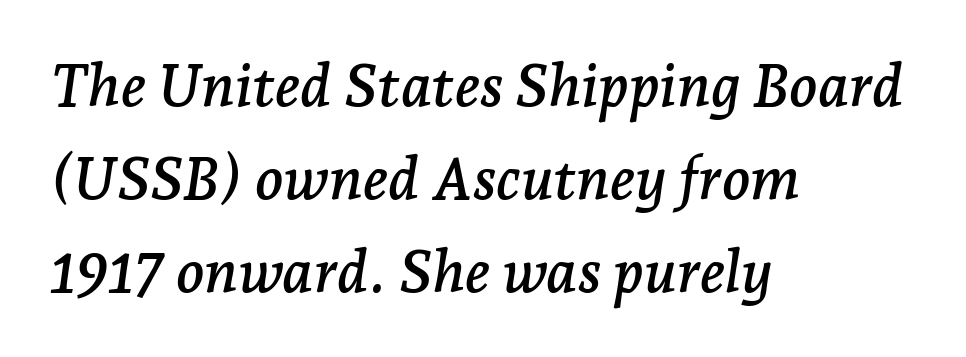
The image shows 59 px serif type, italic (leaning right); set left-aligned, normal line spacing (1.58x), normal letter spacing, not underlined; low stroke contrast and a medium x-height.
